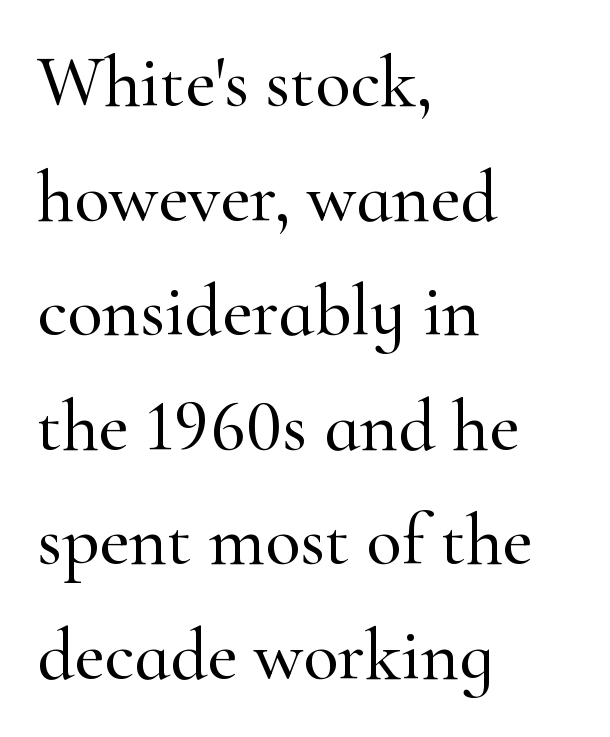
{"serif": "yes", "italic": "no", "width": "normal", "stroke_contrast": "high", "x_height": "small", "monospaced": "no", "underline": "no", "align": "left", "line_spacing": "normal", "line_spacing_ratio": 1.57, "letter_spacing": "normal", "letter_spacing_em": 0.0, "glyph_px": 73}
